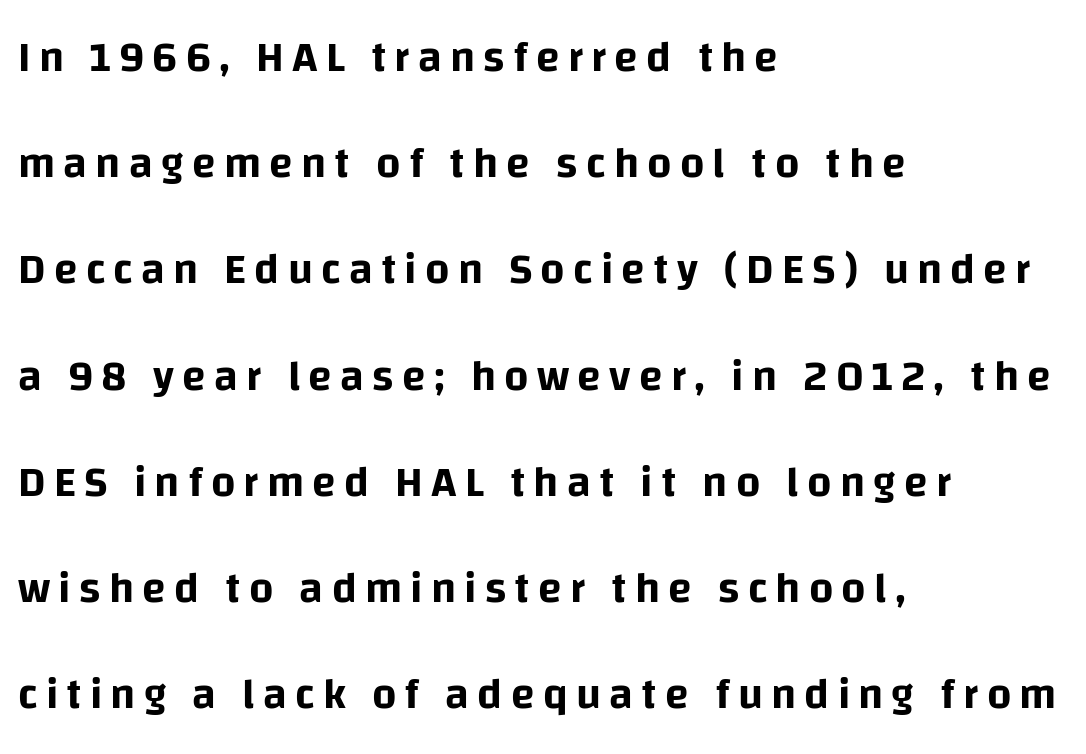
The image shows 43 px sans-serif type, upright; set left-aligned, loose line spacing (2.47x), not underlined; low stroke contrast and a large x-height.
